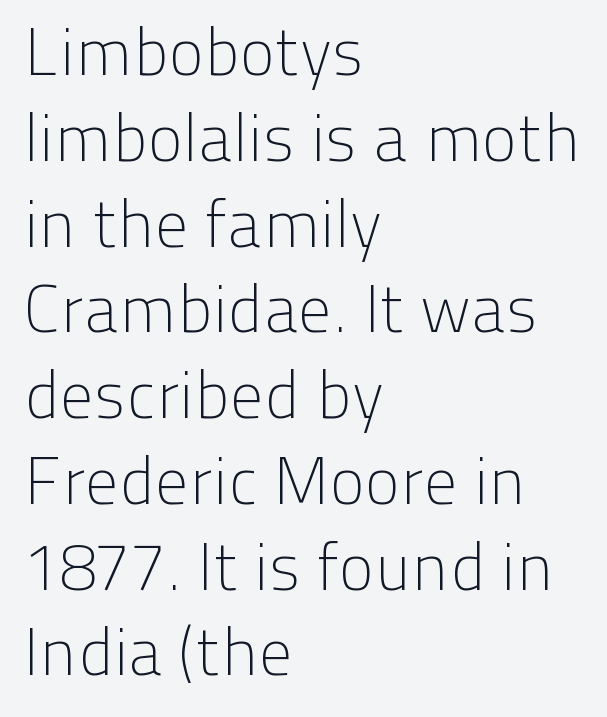
Q: Is the text bold? A: No.
Q: Is the text italic (slanted)? A: No, it is upright.
Q: Is the typeface a serif or a sans-serif typeface? A: Sans-serif.
Q: Is the text underlined? A: No.
Q: How is the paragraph aligned? A: Left-aligned.
Q: Is the spacing between letters normal or unusually wide? A: Normal.
Q: Is the spacing between lines tight, normal or loose? A: Normal.
Q: Width (condensed, normal, or wide)? A: Normal.
Q: Stroke contrast? A: Low.
Q: x-height? A: Medium.
Q: Monospaced? A: No.
